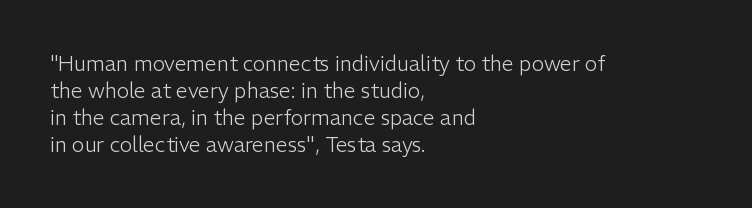
Q: Is the text bold? A: No.
Q: Is the text italic (slanted)? A: No, it is upright.
Q: Is the text underlined? A: No.
Q: How is the paragraph aligned? A: Left-aligned.
Q: Is the spacing between letters normal or unusually wide? A: Normal.
Q: Is the spacing between lines tight, normal or loose? A: Normal.
